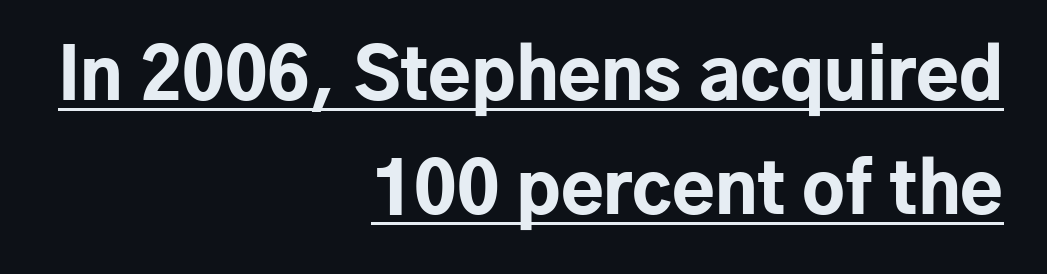
Q: Is the text bold? A: Yes.
Q: Is the text italic (slanted)? A: No, it is upright.
Q: Is the typeface a serif or a sans-serif typeface? A: Sans-serif.
Q: Is the text underlined? A: Yes.
Q: How is the paragraph aligned? A: Right-aligned.
Q: Is the spacing between letters normal or unusually wide? A: Normal.
Q: Is the spacing between lines tight, normal or loose? A: Normal.
Q: Width (condensed, normal, or wide)? A: Normal.
Q: Stroke contrast? A: Low.
Q: x-height? A: Medium.
Q: Monospaced? A: No.
